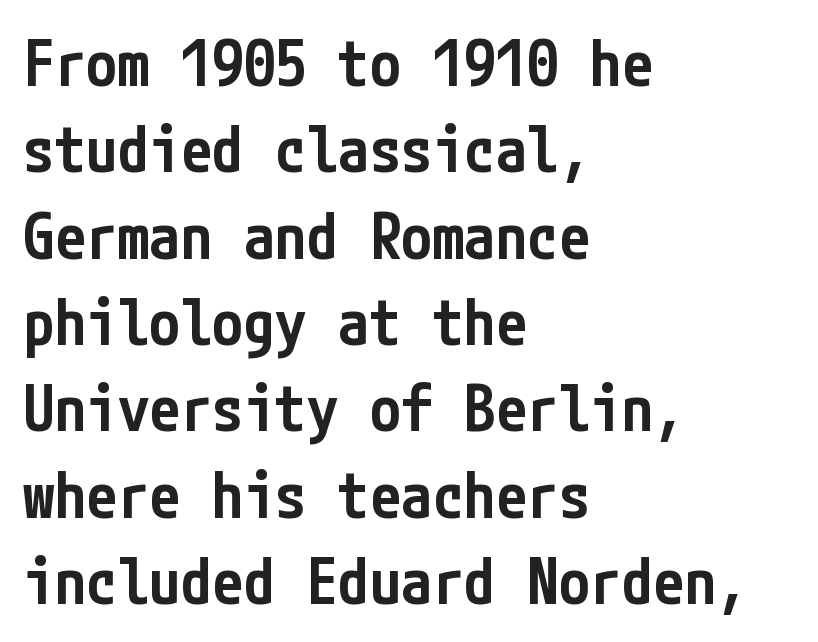
Typographically, this falls in the sans-serif category. This sample uses plain, unmodified letter spacing. A typesetter would mark this as roman, not italic. Honestly, the row spacing looks completely unremarkable.
